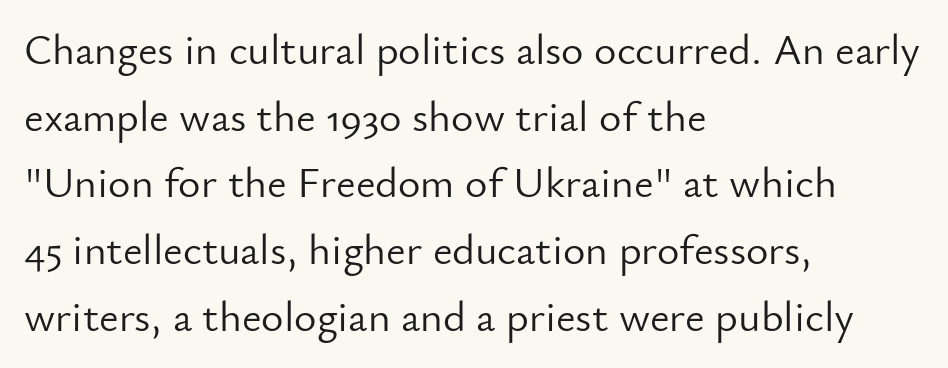
The image shows 43 px light sans-serif type, upright; set left-aligned, normal line spacing (1.55x), normal letter spacing, not underlined; low stroke contrast and a small x-height.
